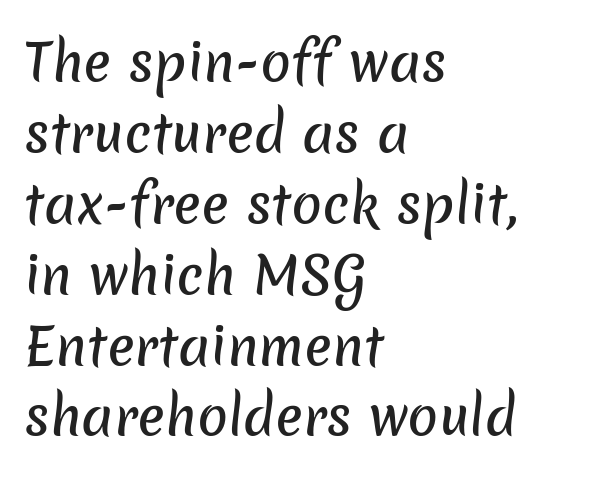
The image shows 51 px sans-serif type; set left-aligned, normal line spacing (1.39x), normal letter spacing, not underlined; low stroke contrast and a medium x-height.
